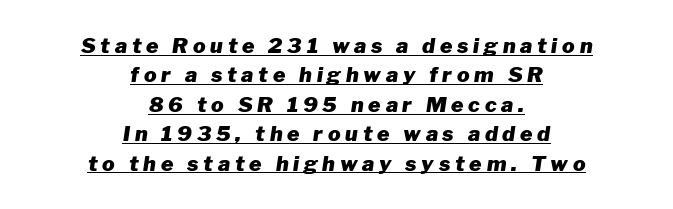
{"italic": "yes", "lean": "right", "slant_degrees": 8, "bold": "yes", "underline": "yes", "align": "center", "line_spacing": "normal", "line_spacing_ratio": 1.4, "letter_spacing": "wide", "letter_spacing_em": 0.23, "glyph_px": 21}
